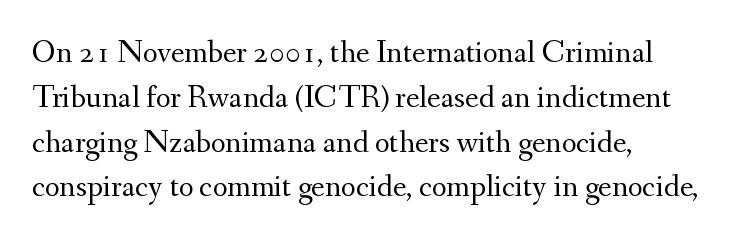
Q: Is the text bold? A: No.
Q: Is the text italic (slanted)? A: No, it is upright.
Q: Is the typeface a serif or a sans-serif typeface? A: Serif.
Q: Is the text underlined? A: No.
Q: How is the paragraph aligned? A: Left-aligned.
Q: Is the spacing between letters normal or unusually wide? A: Normal.
Q: Is the spacing between lines tight, normal or loose? A: Normal.
Q: Width (condensed, normal, or wide)? A: Normal.
Q: Stroke contrast? A: Medium.
Q: x-height? A: Small.
Q: Monospaced? A: No.
